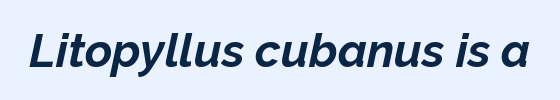
{"italic": "yes", "lean": "right", "slant_degrees": 12, "bold": "yes", "weight": "bold", "width": "normal", "stroke_contrast": "low", "x_height": "medium", "monospaced": "no", "underline": "no", "letter_spacing": "normal", "letter_spacing_em": 0.0, "glyph_px": 47}
